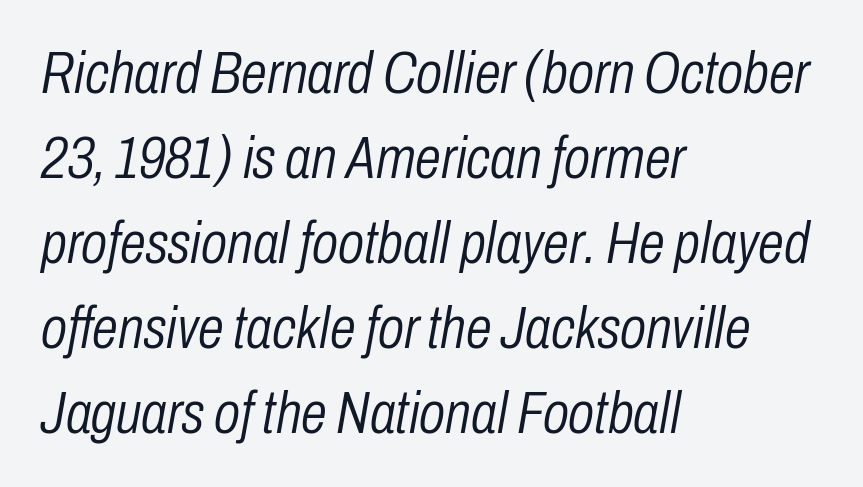
No chunkiness to these letters — they're not bold. Between one letter and the next there's only the usual sliver of space. Unmarked baselines from the first word to the last. Does the copy run flush right? No — it runs flush left.
